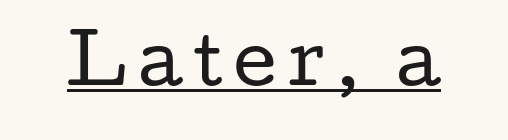
Spacing verdict: proportional, widths tailored to each character. The letters carry serifs — small finishing strokes at the ends of their stems. Style check: upright. The passage shown is not bold in any degree.
